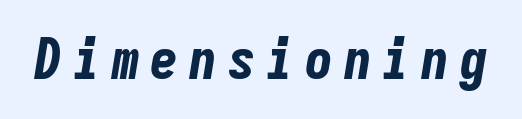
The image shows 56 px bold, condensed type, italic (leaning right), monospaced; set not underlined; low stroke contrast and a medium x-height.
